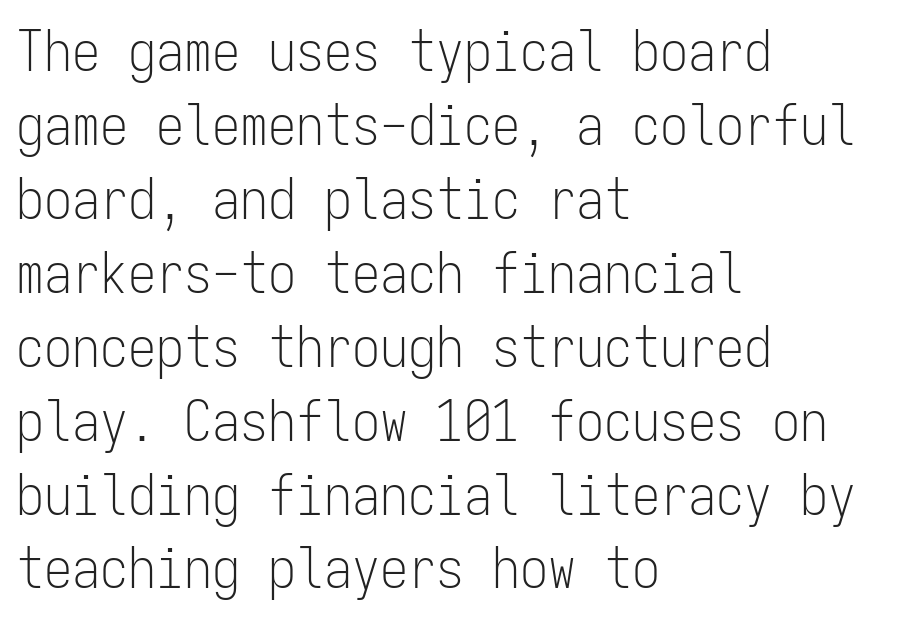
{"serif": "no", "italic": "no", "bold": "no", "weight": "light", "width": "condensed", "stroke_contrast": "low", "x_height": "medium", "monospaced": "yes", "underline": "no", "align": "left", "line_spacing": "normal", "line_spacing_ratio": 1.32, "letter_spacing": "normal", "letter_spacing_em": 0.0, "glyph_px": 56}
